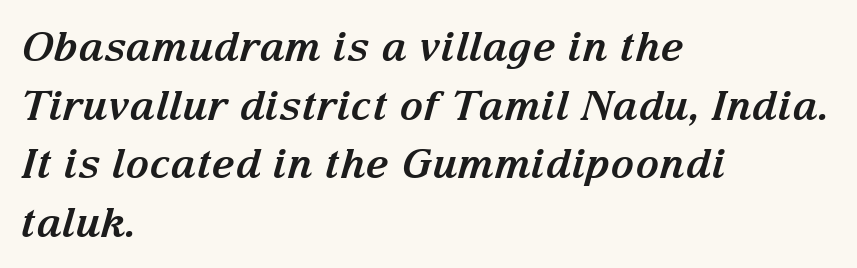
{"serif": "yes", "italic": "yes", "lean": "right", "slant_degrees": 15, "bold": "yes", "weight": "bold", "width": "normal", "stroke_contrast": "medium", "x_height": "medium", "monospaced": "no", "underline": "no", "align": "left", "line_spacing": "normal", "line_spacing_ratio": 1.43, "letter_spacing": "normal", "letter_spacing_em": 0.0, "glyph_px": 41}
